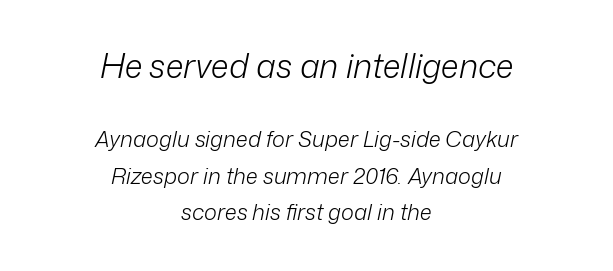
Q: Is the text bold? A: No.
Q: Is the text italic (slanted)? A: Yes, it leans right by about 12 degrees.
Q: Is the text underlined? A: No.
Q: How is the paragraph aligned? A: Centered.
Q: Is the spacing between letters normal or unusually wide? A: Normal.
Q: Is the spacing between lines tight, normal or loose? A: Normal.
Q: Which block of text is set in a larger size, the first (top) or the second (bottom)? A: The first (top) one.
Q: Width (condensed, normal, or wide)? A: Normal.
Q: Stroke contrast? A: Low.
Q: x-height? A: Medium.
Q: Monospaced? A: No.
